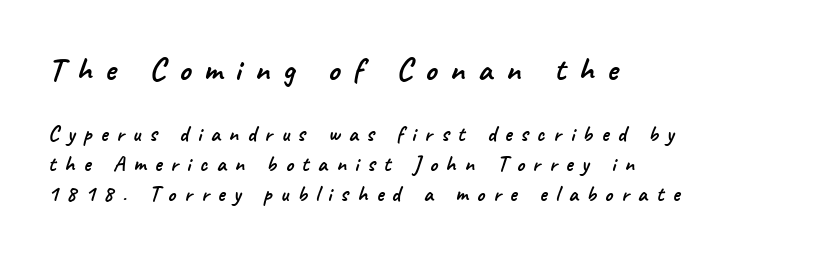
Q: Is the typeface a serif or a sans-serif typeface? A: Sans-serif.
Q: Is the text underlined? A: No.
Q: How is the paragraph aligned? A: Left-aligned.
Q: Is the spacing between letters normal or unusually wide? A: Unusually wide.
Q: Is the spacing between lines tight, normal or loose? A: Normal.
Q: Which block of text is set in a larger size, the first (top) or the second (bottom)? A: The first (top) one.
Q: Width (condensed, normal, or wide)? A: Normal.
Q: Stroke contrast? A: Low.
Q: x-height? A: Small.
Q: Monospaced? A: No.
